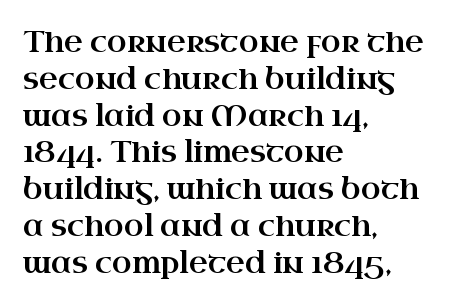
The image shows 29 px wide serif type, upright; set left-aligned, normal line spacing (1.27x), normal letter spacing, not underlined; high stroke contrast and a small x-height.
